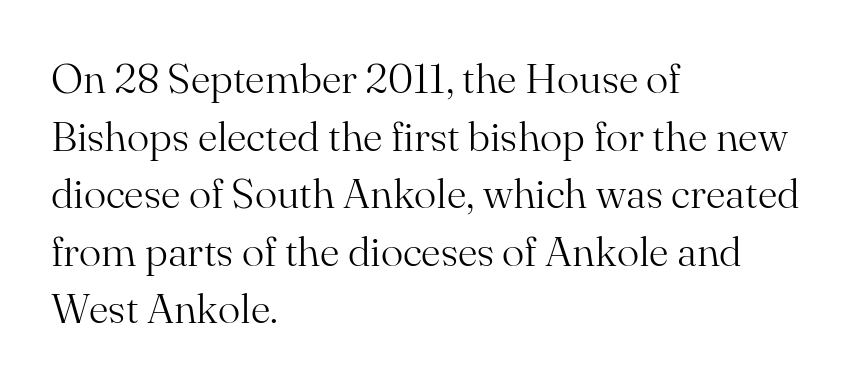
The image shows 42 px light serif type, upright; set left-aligned, normal line spacing (1.37x), normal letter spacing, not underlined; medium stroke contrast and a small x-height.
